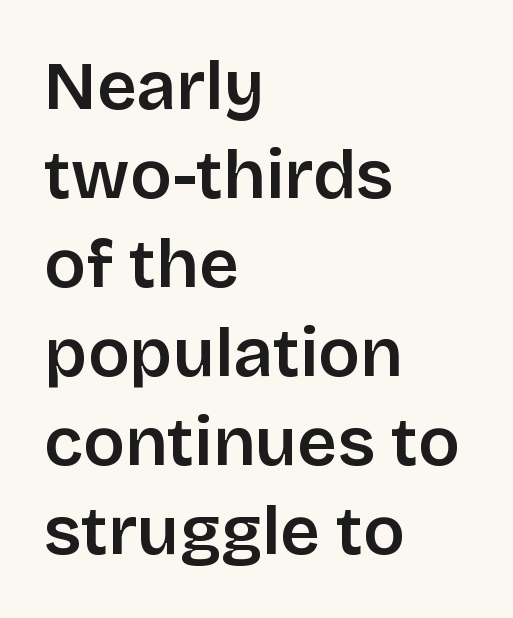
{"serif": "no", "italic": "no", "bold": "semi", "weight": "semibold", "width": "normal", "stroke_contrast": "low", "x_height": "large", "monospaced": "no", "underline": "no", "align": "left", "line_spacing": "normal", "line_spacing_ratio": 1.29, "letter_spacing": "normal", "letter_spacing_em": 0.0, "glyph_px": 69}
